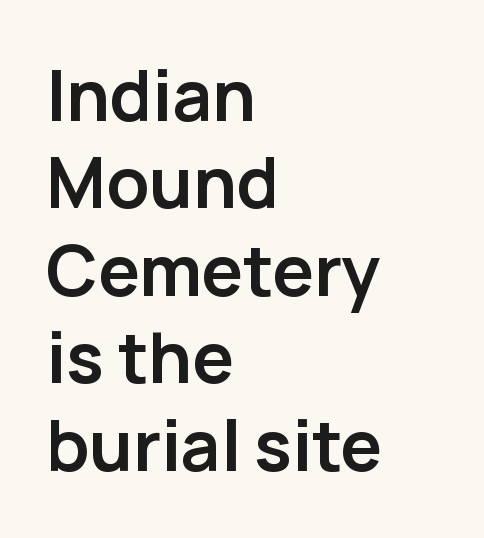
Q: Is the text bold? A: Yes.
Q: Is the text italic (slanted)? A: No, it is upright.
Q: Is the typeface a serif or a sans-serif typeface? A: Sans-serif.
Q: Is the text underlined? A: No.
Q: How is the paragraph aligned? A: Left-aligned.
Q: Is the spacing between letters normal or unusually wide? A: Normal.
Q: Is the spacing between lines tight, normal or loose? A: Normal.
Q: Width (condensed, normal, or wide)? A: Normal.
Q: Stroke contrast? A: Low.
Q: x-height? A: Medium.
Q: Monospaced? A: No.
